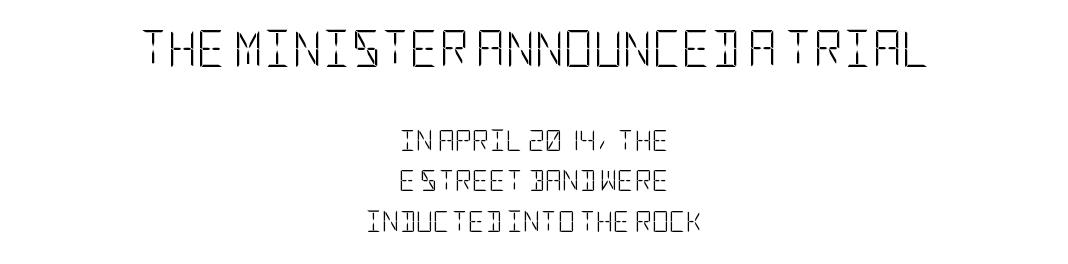
{"serif": "no", "italic": "no", "bold": "no", "weight": "light", "width": "condensed", "stroke_contrast": "low", "x_height": "large", "underline": "no", "align": "center", "line_spacing": "loose", "line_spacing_ratio": 1.94, "letter_spacing": "normal", "letter_spacing_em": 0.0, "larger_block": "first", "size_ratio": 1.71, "glyph_px": 36}
